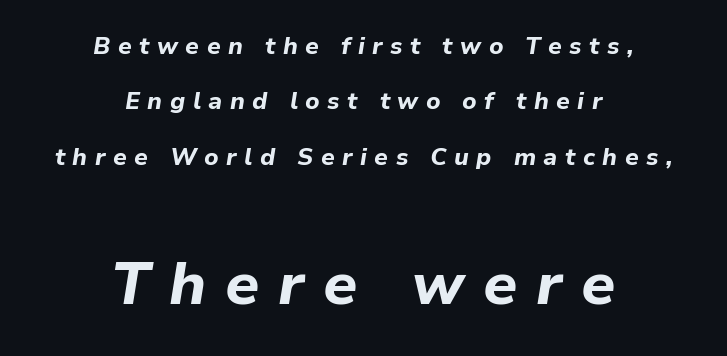
The image shows 60 px bold type, italic (leaning right); set centered, loose line spacing (2.31x), unusually wide letter spacing (+0.31 em), not underlined; the second (bottom) block is 2.5x larger; low stroke contrast and a medium x-height.
